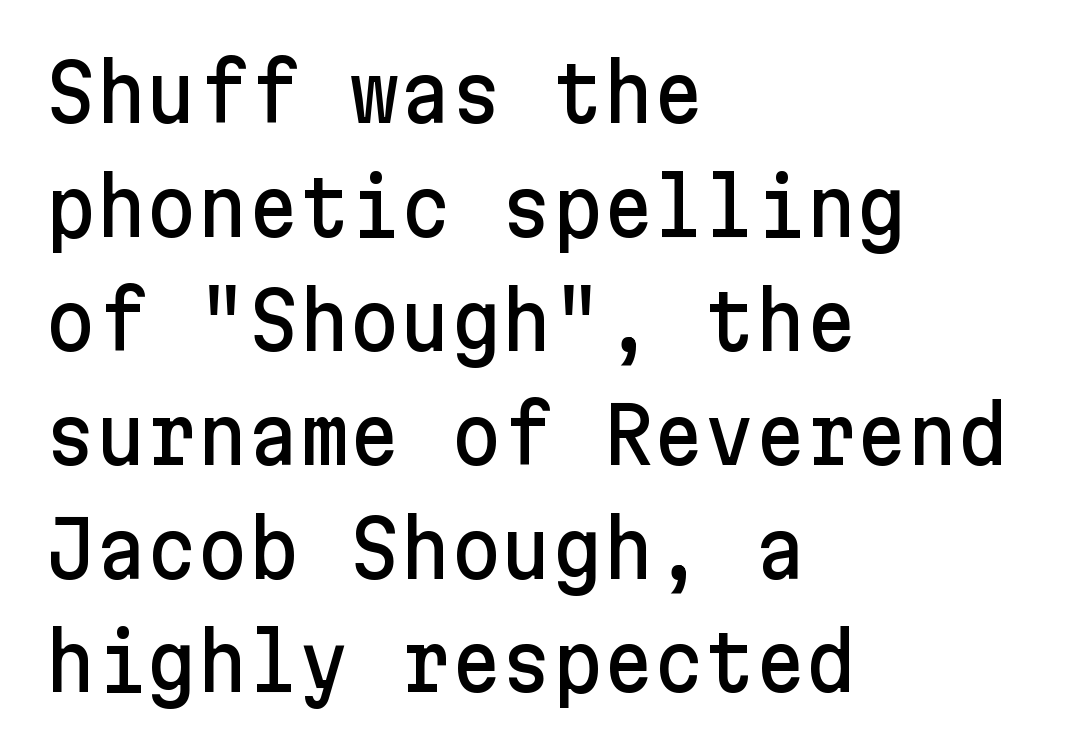
The image shows 78 px sans-serif type, upright; set left-aligned, normal line spacing (1.46x), normal letter spacing, not underlined; low stroke contrast and a medium x-height.
